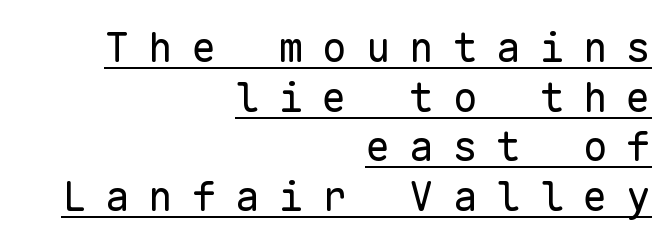
{"serif": "no", "italic": "no", "bold": "no", "weight": "regular", "width": "normal", "stroke_contrast": "low", "x_height": "medium", "monospaced": "yes", "underline": "yes", "align": "right", "line_spacing_ratio": 1.21, "letter_spacing": "wide", "letter_spacing_em": 0.46, "glyph_px": 41}
